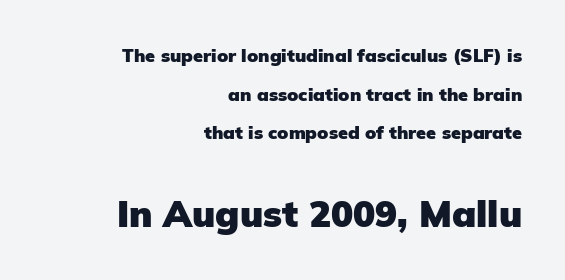
The image shows 37 px heavy sans-serif type, upright; set right-aligned, loose line spacing (2.15x), normal letter spacing, not underlined; the second (bottom) block is 2.06x larger; low stroke contrast and a medium x-height.
